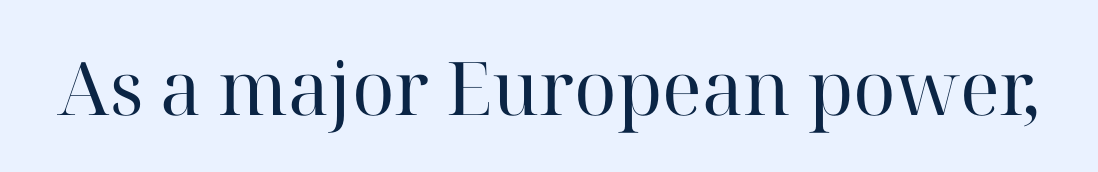
{"serif": "yes", "italic": "no", "bold": "no", "weight": "regular", "width": "normal", "stroke_contrast": "high", "x_height": "medium", "monospaced": "no", "underline": "no", "letter_spacing": "normal", "letter_spacing_em": 0.0, "glyph_px": 74}
